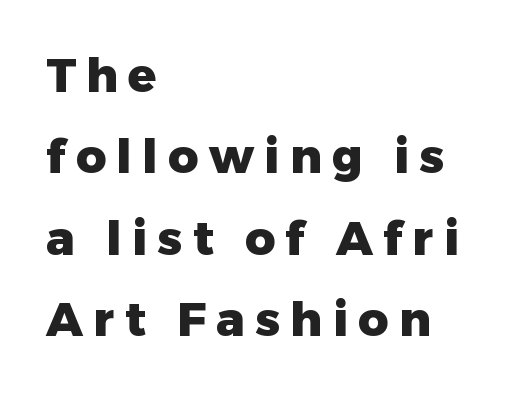
{"serif": "no", "italic": "no", "bold": "yes", "weight": "heavy", "width": "normal", "stroke_contrast": "low", "x_height": "medium", "monospaced": "no", "underline": "no", "align": "left", "line_spacing_ratio": 1.73, "letter_spacing": "wide", "letter_spacing_em": 0.22, "glyph_px": 47}
